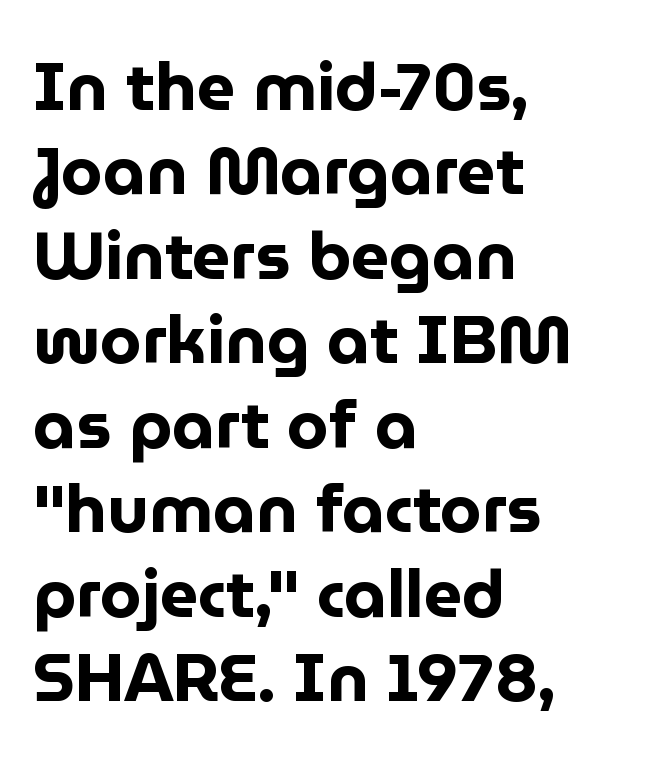
Rule under the text: the space is simply empty. The face used here is a sans, in the tradition of grotesques and geometrics. The paragraph shown leans on its left margin. This block has exactly the height ordinary leading produces.
